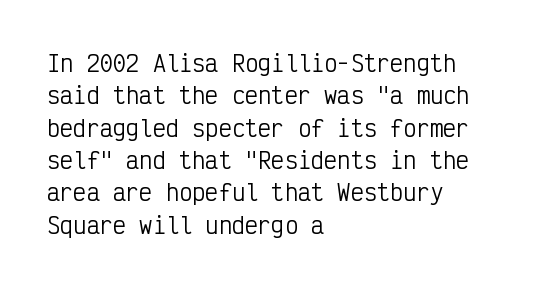
Does extra space separate the letters? No, they use regular spacing. Compared with a typical body face, this is equally light or lighter still. Casual observation: everything's shoved over to the left. This sample keeps an unexceptional amount of space between lines.
